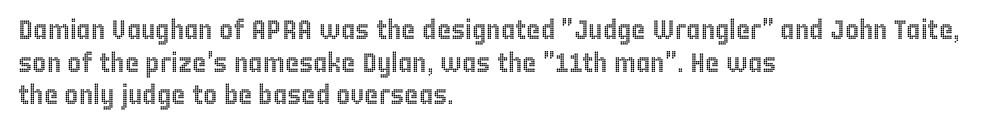
{"italic": "no", "underline": "no", "align": "left", "line_spacing_ratio": 1.21, "letter_spacing": "normal", "letter_spacing_em": 0.0, "glyph_px": 27}
